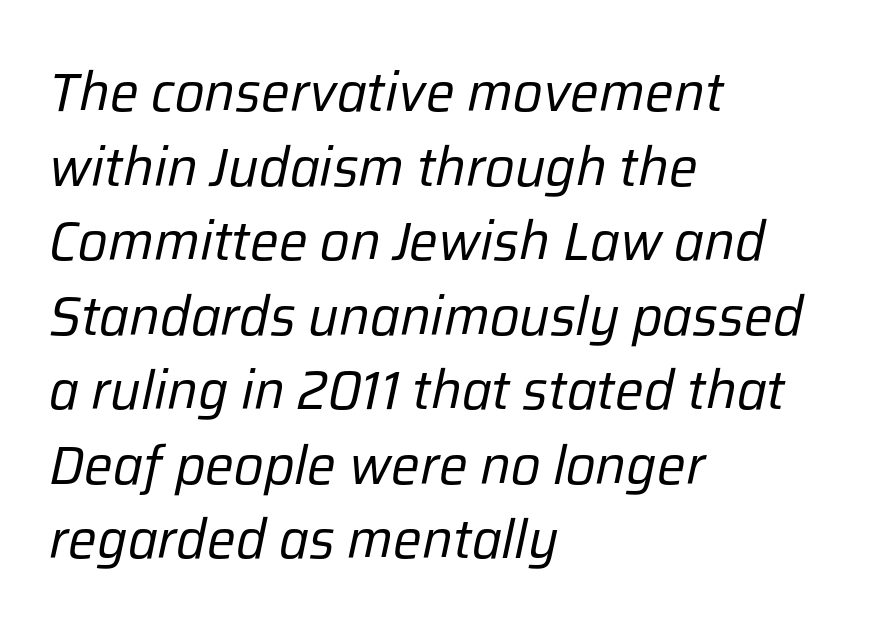
{"italic": "yes", "lean": "right", "slant_degrees": 12, "bold": "no", "weight": "regular", "width": "normal", "stroke_contrast": "low", "x_height": "medium", "monospaced": "no", "underline": "no", "align": "left", "line_spacing": "normal", "line_spacing_ratio": 1.38, "letter_spacing": "normal", "letter_spacing_em": 0.0, "glyph_px": 54}
